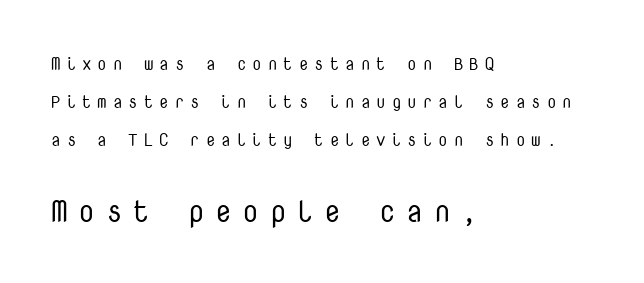
The image shows 30 px regular-weight sans-serif type, upright, monospaced; set left-aligned, loose line spacing (2.23x), unusually wide letter spacing (+0.35 em), not underlined; the second (bottom) block is 1.76x larger; low stroke contrast and a medium x-height.
